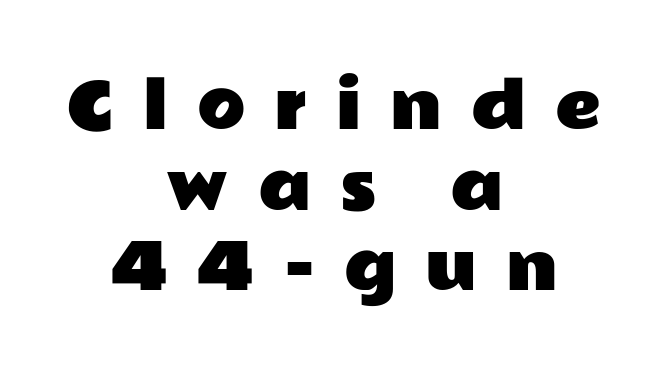
Q: Is the text italic (slanted)? A: No, it is upright.
Q: Is the typeface a serif or a sans-serif typeface? A: Sans-serif.
Q: Is the text underlined? A: No.
Q: How is the paragraph aligned? A: Centered.
Q: Is the spacing between letters normal or unusually wide? A: Unusually wide.
Q: Is the spacing between lines tight, normal or loose? A: Normal.
Q: Width (condensed, normal, or wide)? A: Wide.
Q: Stroke contrast? A: Low.
Q: x-height? A: Medium.
Q: Monospaced? A: No.
